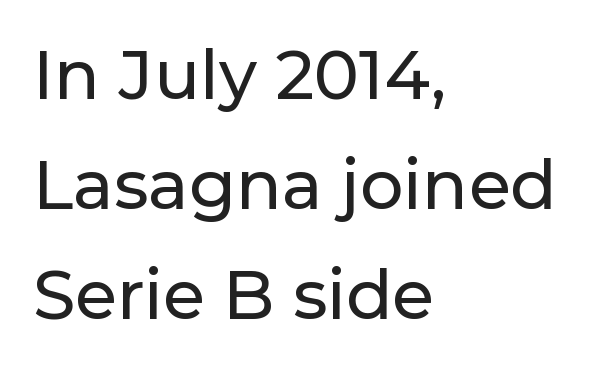
Q: Is the text italic (slanted)? A: No, it is upright.
Q: Is the typeface a serif or a sans-serif typeface? A: Sans-serif.
Q: Is the text underlined? A: No.
Q: How is the paragraph aligned? A: Left-aligned.
Q: Is the spacing between letters normal or unusually wide? A: Normal.
Q: Is the spacing between lines tight, normal or loose? A: Normal.
Q: Width (condensed, normal, or wide)? A: Normal.
Q: Stroke contrast? A: Low.
Q: x-height? A: Medium.
Q: Monospaced? A: No.
